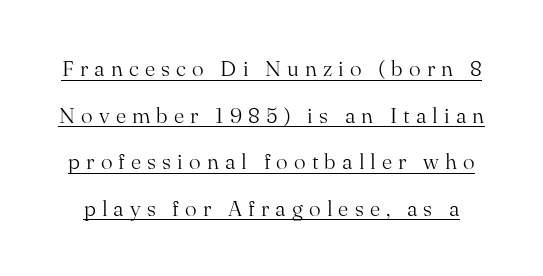
The font sits on the lighter half of the weight spectrum, regular included. The lines are spread far apart with generous leading. The rendered words wear a rule along their underside. The letters are spread apart with noticeably loose tracking. Do the letters lean? They stand straight.
